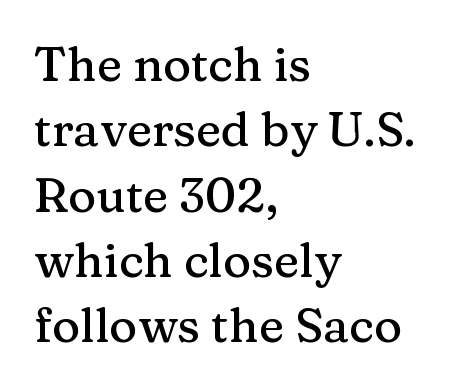
The image shows 48 px serif type, upright; set left-aligned, normal line spacing (1.36x), normal letter spacing, not underlined; medium stroke contrast and a medium x-height.
